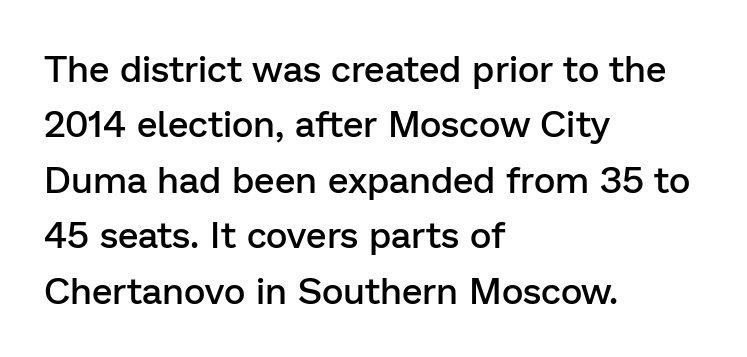
The image shows 37 px semibold sans-serif type, upright; set left-aligned, normal line spacing (1.5x), normal letter spacing, not underlined; low stroke contrast and a medium x-height.
